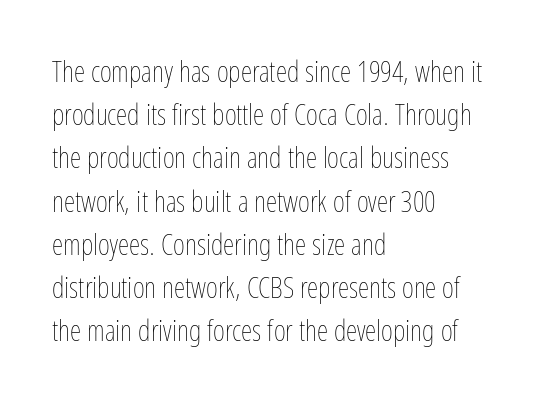
Q: Is the text bold? A: No.
Q: Is the text italic (slanted)? A: No, it is upright.
Q: Is the text underlined? A: No.
Q: How is the paragraph aligned? A: Left-aligned.
Q: Is the spacing between letters normal or unusually wide? A: Normal.
Q: Is the spacing between lines tight, normal or loose? A: Normal.
Q: Width (condensed, normal, or wide)? A: Condensed.
Q: Stroke contrast? A: Low.
Q: x-height? A: Medium.
Q: Monospaced? A: No.
